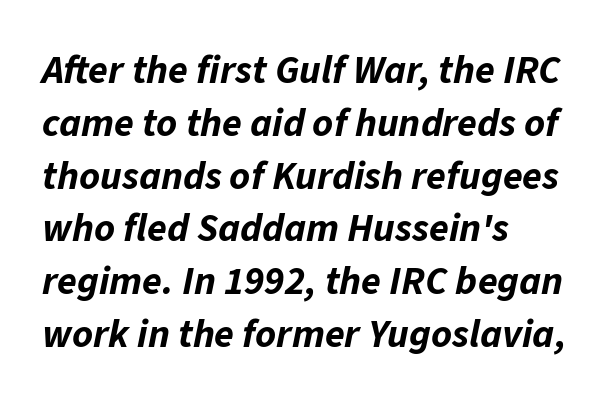
Q: Is the text bold? A: Yes.
Q: Is the text italic (slanted)? A: Yes, it leans right by about 11 degrees.
Q: Is the text underlined? A: No.
Q: How is the paragraph aligned? A: Left-aligned.
Q: Is the spacing between letters normal or unusually wide? A: Normal.
Q: Is the spacing between lines tight, normal or loose? A: Normal.
Q: Width (condensed, normal, or wide)? A: Normal.
Q: Stroke contrast? A: Low.
Q: x-height? A: Medium.
Q: Monospaced? A: No.
